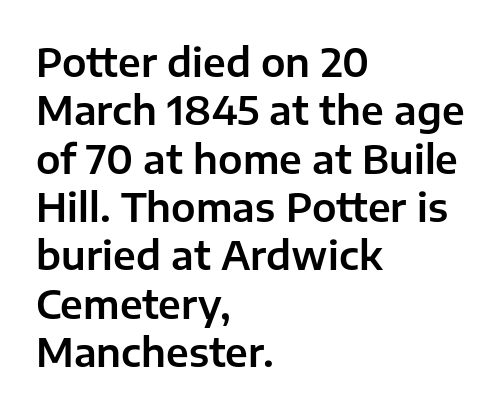
Q: Is the text italic (slanted)? A: No, it is upright.
Q: Is the typeface a serif or a sans-serif typeface? A: Sans-serif.
Q: Is the text underlined? A: No.
Q: How is the paragraph aligned? A: Left-aligned.
Q: Is the spacing between letters normal or unusually wide? A: Normal.
Q: Width (condensed, normal, or wide)? A: Normal.
Q: Stroke contrast? A: Low.
Q: x-height? A: Medium.
Q: Monospaced? A: No.
